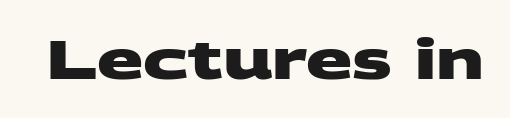
{"serif": "no", "bold": "yes", "weight": "heavy", "width": "wide", "stroke_contrast": "medium", "x_height": "large", "monospaced": "no", "underline": "no", "letter_spacing": "normal", "letter_spacing_em": 0.0, "glyph_px": 54}
